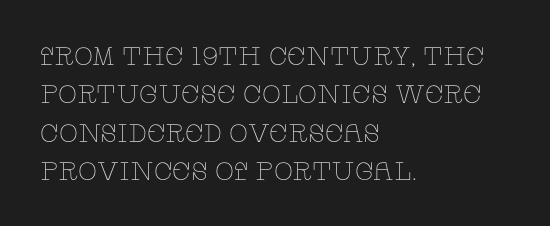
This sample uses an upright cut, with every glyph sitting square on the baseline. The string is rendered with underlining switched off. Tracking value appears to be zero — textbook default spacing. The lines in this sample share a left origin and differ only in where they stop. Vertical spacing — default.
